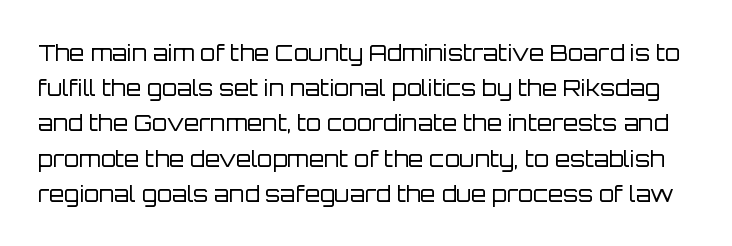
{"italic": "no", "bold": "no", "underline": "no", "line_spacing": "normal", "line_spacing_ratio": 1.6, "letter_spacing": "normal", "letter_spacing_em": 0.0, "glyph_px": 22}
